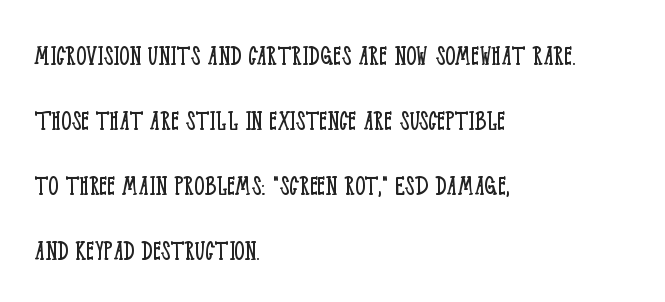
Q: Is the text bold? A: No.
Q: Is the text italic (slanted)? A: No, it is upright.
Q: Is the typeface a serif or a sans-serif typeface? A: Serif.
Q: Is the text underlined? A: No.
Q: How is the paragraph aligned? A: Left-aligned.
Q: Is the spacing between letters normal or unusually wide? A: Normal.
Q: Is the spacing between lines tight, normal or loose? A: Loose.
Q: Width (condensed, normal, or wide)? A: Condensed.
Q: Stroke contrast? A: Low.
Q: x-height? A: Large.
Q: Monospaced? A: No.
